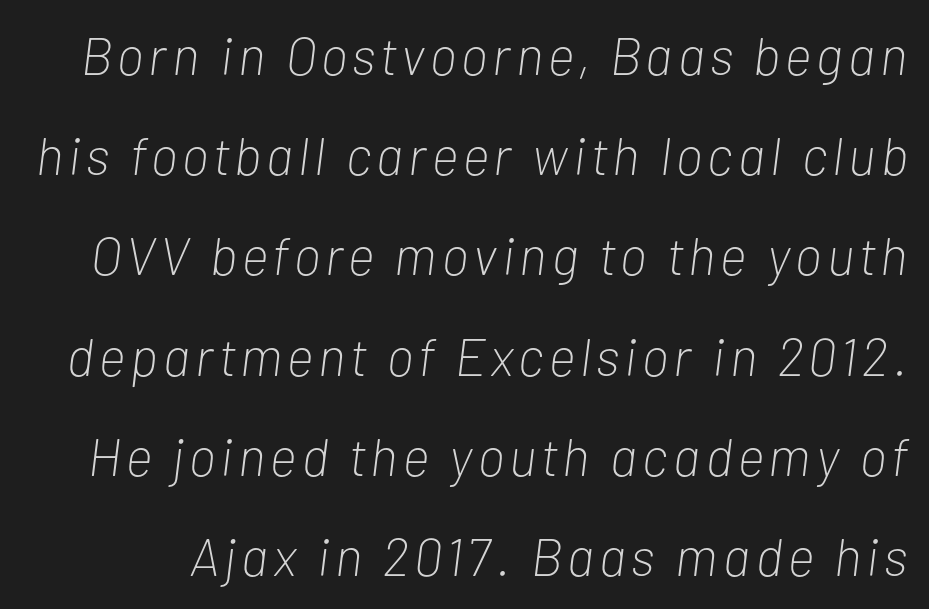
The image shows 53 px light, condensed type, italic (leaning right); set line spacing 1.89x, not underlined; low stroke contrast and a medium x-height.
